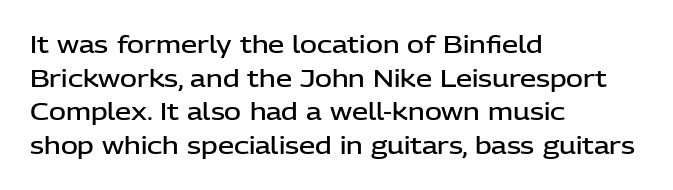
{"italic": "no", "bold": "semi", "underline": "no", "align": "left", "line_spacing": "normal", "line_spacing_ratio": 1.46, "letter_spacing": "normal", "letter_spacing_em": 0.0, "glyph_px": 23}
